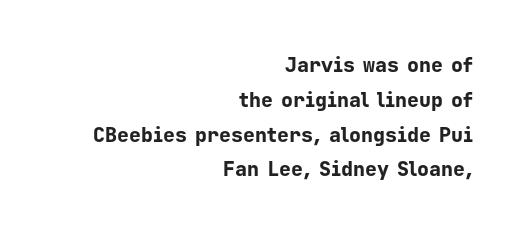
Q: Is the text bold? A: Yes.
Q: Is the text italic (slanted)? A: No, it is upright.
Q: Is the text underlined? A: No.
Q: How is the paragraph aligned? A: Right-aligned.
Q: Is the spacing between letters normal or unusually wide? A: Normal.
